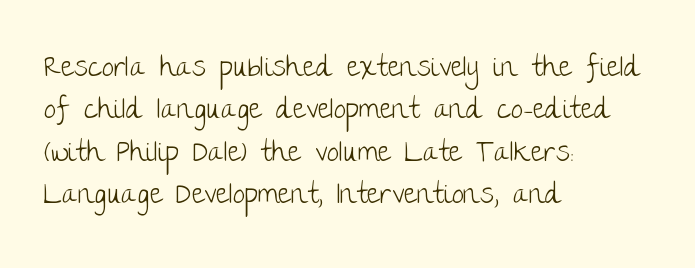
Proportional: the letters do not fall into vertical columns. The string is rendered with underlining switched off. In terms of letterform style, serifs are entirely absent. These lines are set flush left with a ragged right edge. Heaviness? Minimal to ordinary, like unemphasized prose.
